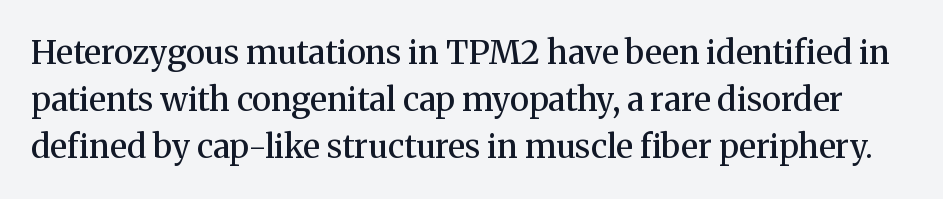
{"serif": "yes", "italic": "no", "bold": "semi", "weight": "semibold", "width": "normal", "stroke_contrast": "medium", "x_height": "medium", "monospaced": "no", "underline": "no", "line_spacing": "normal", "line_spacing_ratio": 1.42, "letter_spacing": "normal", "letter_spacing_em": 0.0, "glyph_px": 33}
